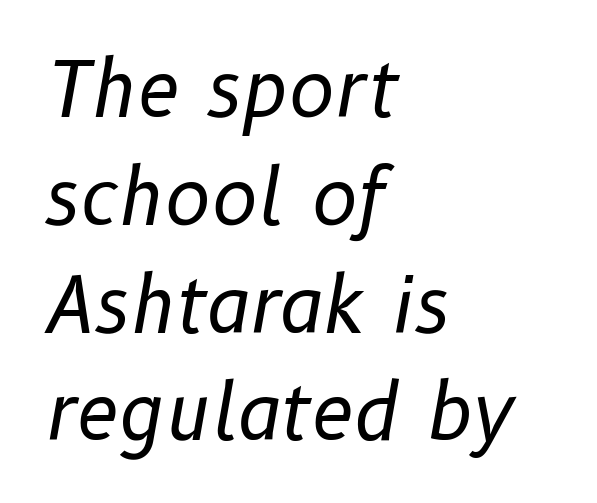
Quick note: underline off. In terms of letterspacing, this is plain default setting. Notice how the stems are inclined rather than vertical — that's the hallmark of italics. You could not count columns in this text — the font is proportionally spaced. The font sits on the lighter half of the weight spectrum, regular included.
